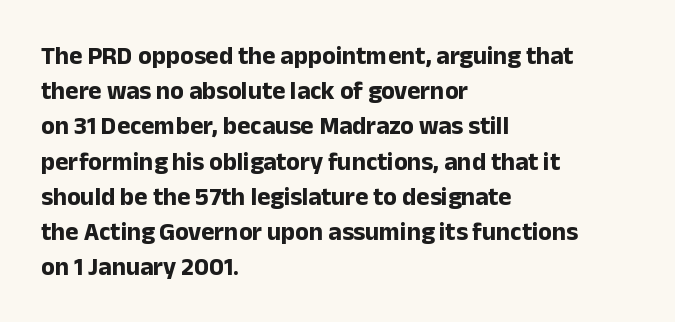
Q: Is the text bold? A: Yes.
Q: Is the text italic (slanted)? A: No, it is upright.
Q: Is the text underlined? A: No.
Q: How is the paragraph aligned? A: Left-aligned.
Q: Is the spacing between letters normal or unusually wide? A: Normal.
Q: Is the spacing between lines tight, normal or loose? A: Normal.
